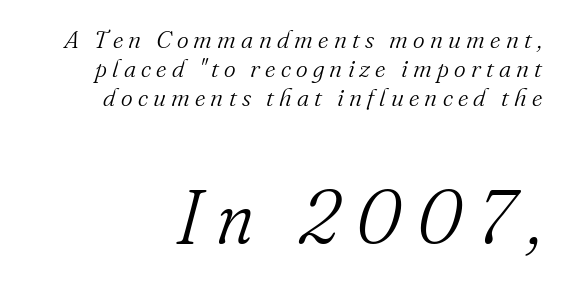
Q: Is the text bold? A: No.
Q: Is the text italic (slanted)? A: Yes, it leans right by about 16 degrees.
Q: Is the typeface a serif or a sans-serif typeface? A: Serif.
Q: Is the text underlined? A: No.
Q: How is the paragraph aligned? A: Right-aligned.
Q: Is the spacing between letters normal or unusually wide? A: Unusually wide.
Q: Which block of text is set in a larger size, the first (top) or the second (bottom)? A: The second (bottom) one.
Q: Width (condensed, normal, or wide)? A: Normal.
Q: Stroke contrast? A: Medium.
Q: x-height? A: Small.
Q: Monospaced? A: No.
